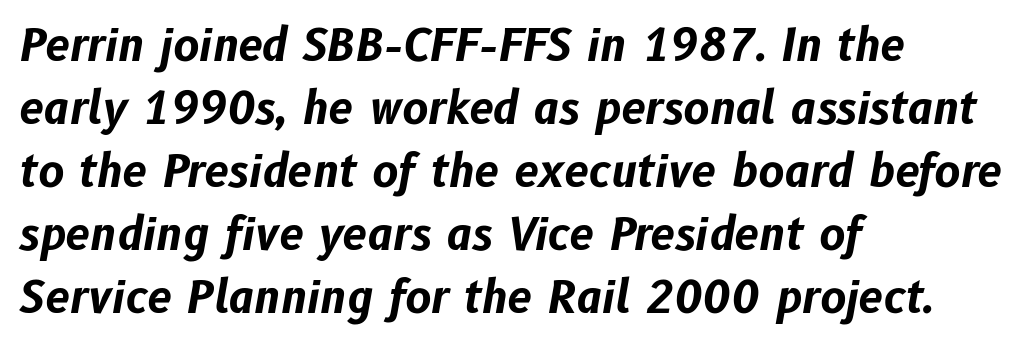
{"italic": "yes", "lean": "right", "slant_degrees": 10, "bold": "yes", "weight": "bold", "width": "normal", "stroke_contrast": "low", "x_height": "medium", "monospaced": "no", "underline": "no", "align": "left", "line_spacing": "normal", "line_spacing_ratio": 1.43, "letter_spacing": "normal", "letter_spacing_em": 0.0, "glyph_px": 44}
